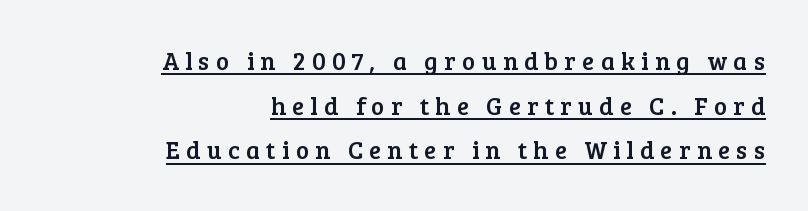
Designer's note — italics off, roman on. Display-style spreading of the glyphs; the letterfit is very open. Underline: present. Line endings align vertically; line beginnings do not.
